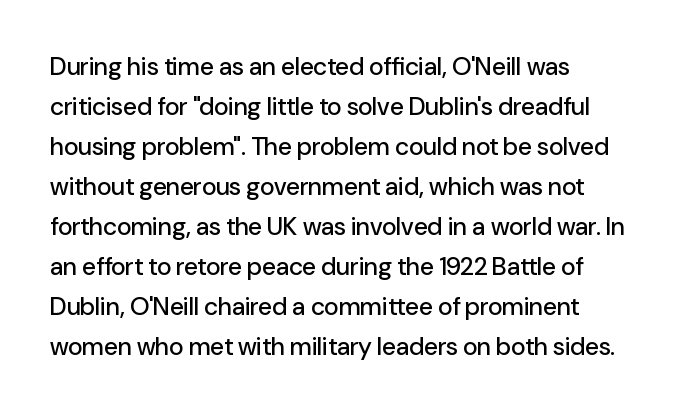
The image shows 25 px text type, upright; set left-aligned, normal line spacing (1.6x), normal letter spacing, not underlined.
